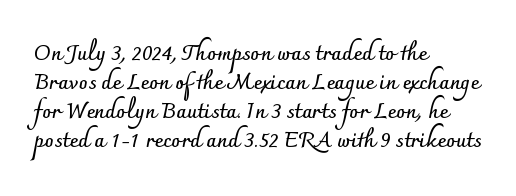
The lines are quadded left. These lines keep a tight, regular rhythm from letter to letter. The gap between lines stays unmarked. The rendering uses a moderate line-height, typical for paragraphs. Pretty heavy lettering here — definitely bold.
